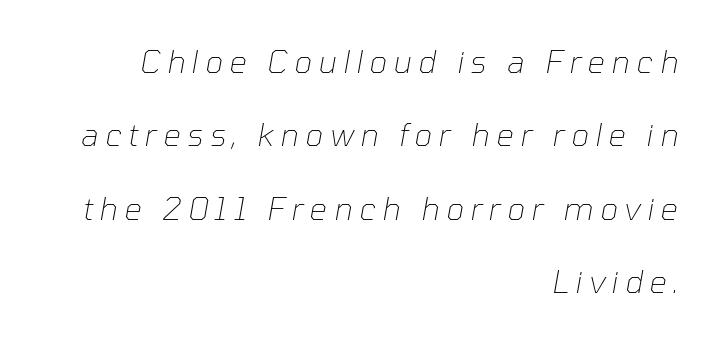
The image shows 31 px thin type, italic (leaning right); set right-aligned, loose line spacing (2.37x), unusually wide letter spacing (+0.21 em), not underlined; low stroke contrast and a medium x-height.
